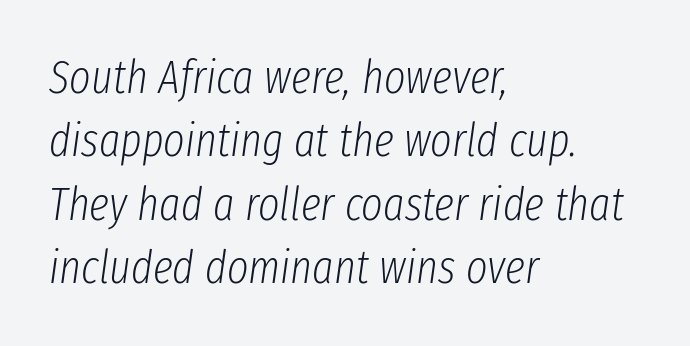
Q: Is the text bold? A: No.
Q: Is the text italic (slanted)? A: Yes, it leans right by about 8 degrees.
Q: Is the text underlined? A: No.
Q: How is the paragraph aligned? A: Left-aligned.
Q: Is the spacing between letters normal or unusually wide? A: Normal.
Q: Is the spacing between lines tight, normal or loose? A: Normal.
Q: Width (condensed, normal, or wide)? A: Condensed.
Q: Stroke contrast? A: Low.
Q: x-height? A: Medium.
Q: Monospaced? A: No.
